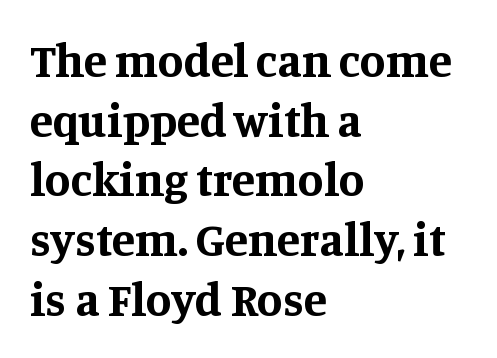
The passage shown is typeset with a serif family. Compared with an ordinary text face, these strokes are far heavier — a full bold. Unlike italic type, these characters show no tilt at all. A typesetter would call this zero additional tracking. Descender tails drop into unmarked territory.
